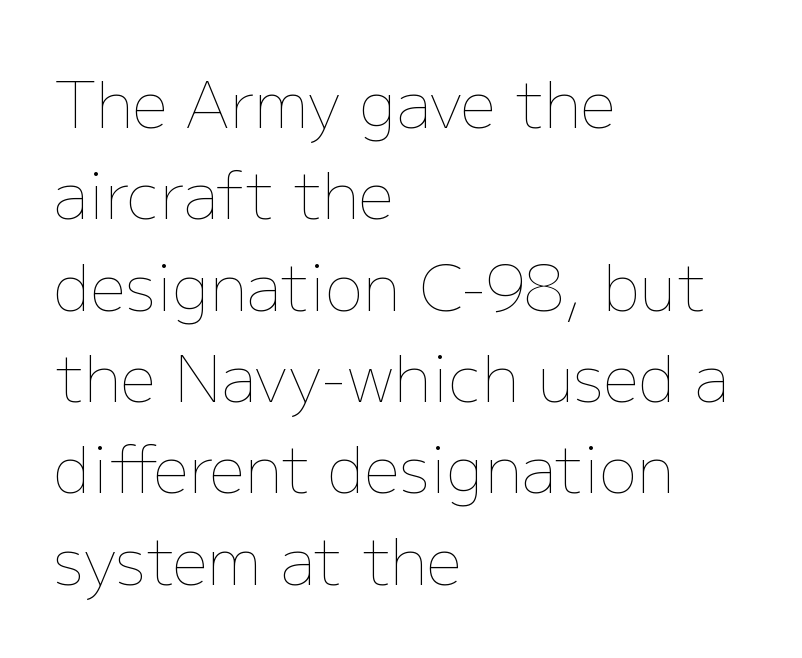
No letter is thick-stroked: the sample isn't bold. The space between consecutive lines is moderate. This rendering features lettering with no underline. There is no visible air inserted between adjacent glyphs.
